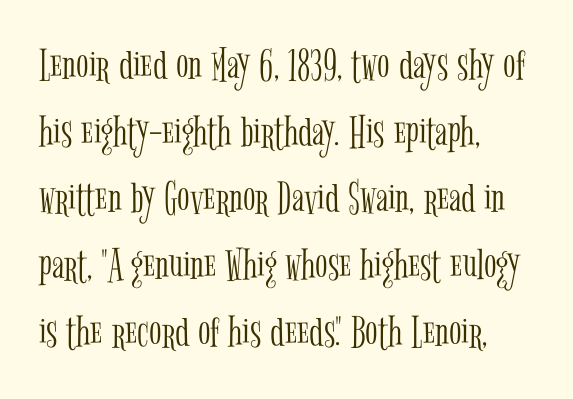
{"serif": "yes", "italic": "no", "bold": "no", "weight": "light", "width": "condensed", "stroke_contrast": "low", "x_height": "medium", "monospaced": "no", "underline": "no", "align": "left", "line_spacing": "normal", "line_spacing_ratio": 1.45, "letter_spacing": "normal", "letter_spacing_em": 0.0, "glyph_px": 46}
